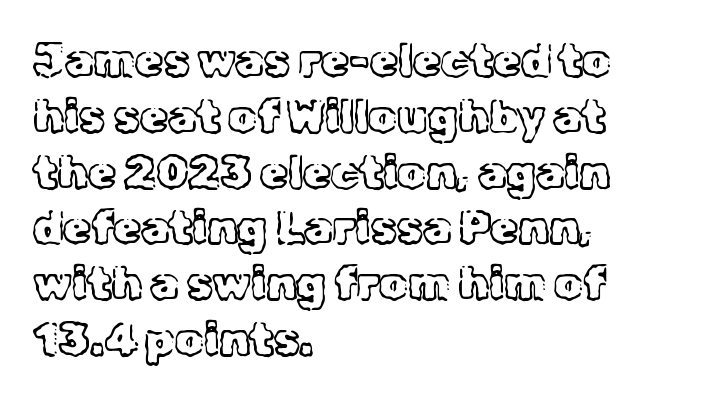
The image shows 45 px light serif type, upright; set left-aligned, line spacing 1.24x, normal letter spacing, not underlined; a medium x-height.
